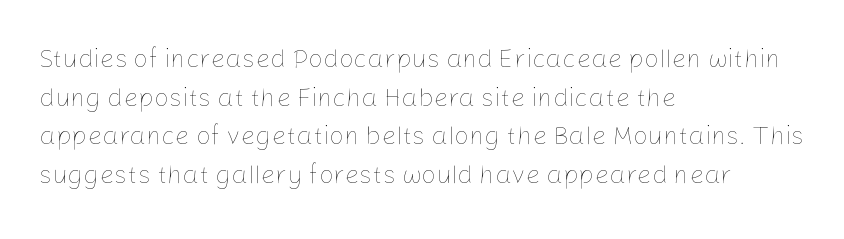
Q: Is the text bold? A: No.
Q: Is the text italic (slanted)? A: No, it is upright.
Q: Is the text underlined? A: No.
Q: How is the paragraph aligned? A: Left-aligned.
Q: Is the spacing between letters normal or unusually wide? A: Normal.
Q: Is the spacing between lines tight, normal or loose? A: Normal.
